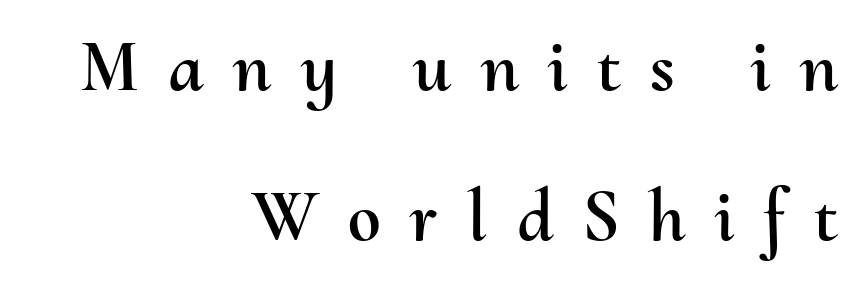
Q: Is the text italic (slanted)? A: No, it is upright.
Q: Is the text underlined? A: No.
Q: How is the paragraph aligned? A: Right-aligned.
Q: Is the spacing between letters normal or unusually wide? A: Unusually wide.
Q: Is the spacing between lines tight, normal or loose? A: Loose.
Q: Width (condensed, normal, or wide)? A: Normal.
Q: Stroke contrast? A: Medium.
Q: x-height? A: Small.
Q: Monospaced? A: No.
